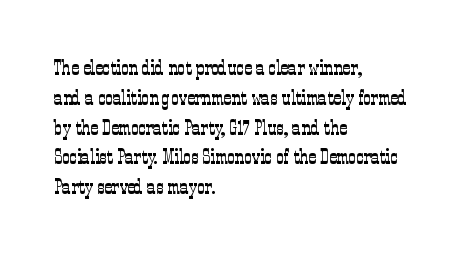
{"italic": "no", "bold": "no", "underline": "no", "align": "left", "line_spacing": "normal", "line_spacing_ratio": 1.42, "letter_spacing": "normal", "letter_spacing_em": 0.0, "glyph_px": 21}
